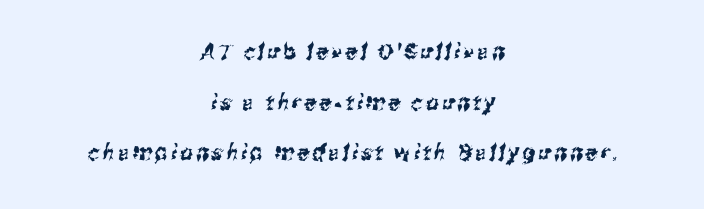
Q: Is the text underlined? A: No.
Q: How is the paragraph aligned? A: Centered.
Q: Is the spacing between lines tight, normal or loose? A: Loose.
